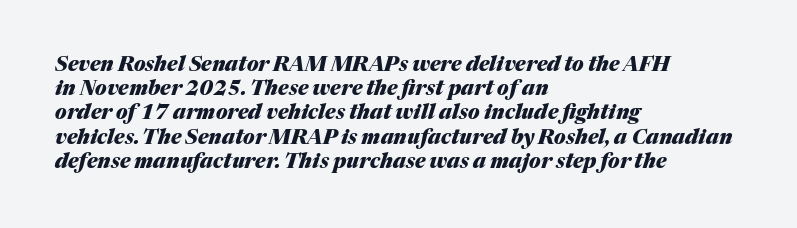
Unmarked baselines from the first word to the last. The passage shown leans; its letterforms are oblique. The passage shown is emphatically bold. Teacher's note: observe the even left margin — that is flush-left alignment. Compared with typical body copy, the letter spacing here is the same.
